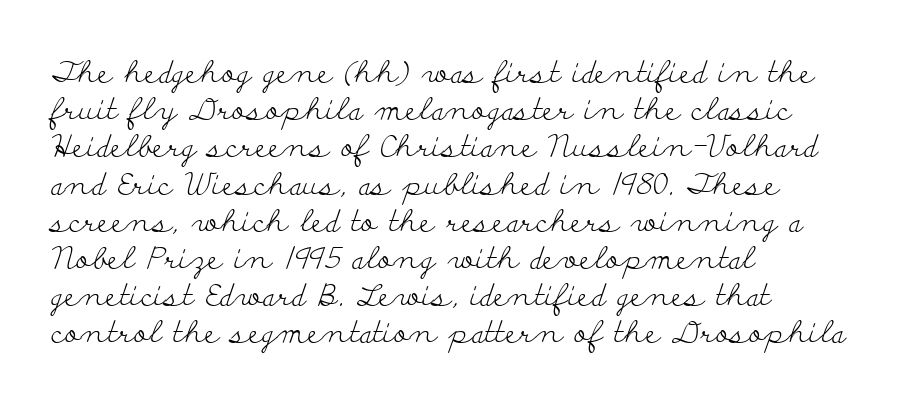
The image shows 30 px light, wide serif type; set left-aligned, line spacing 1.24x, normal letter spacing, not underlined; low stroke contrast and a small x-height.
